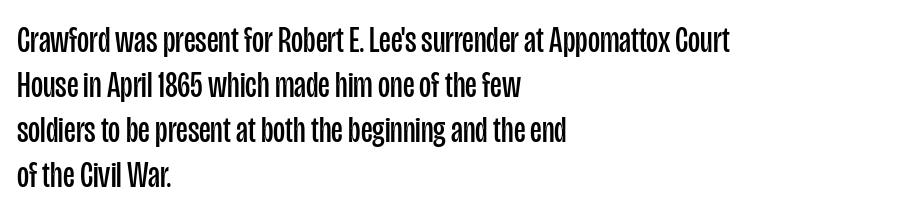
You could not count columns in this text — the font is proportionally spaced. Does the copy run flush right? No — it runs flush left. This sample uses plain, unmodified letter spacing. A typesetter would mark this as roman, not italic.
